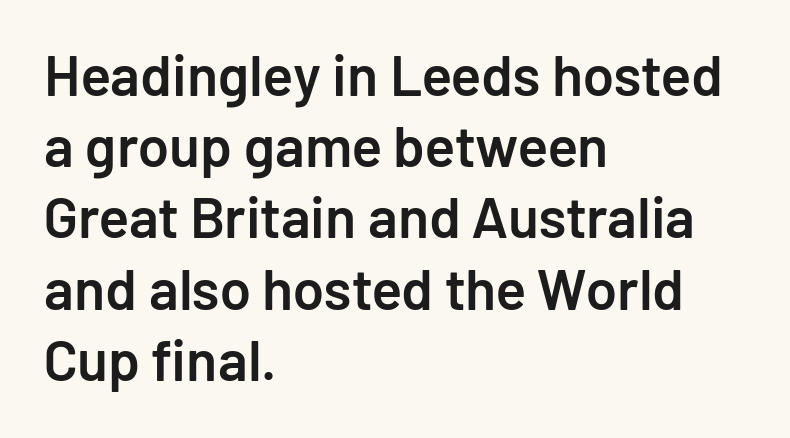
Q: Is the text bold? A: Semi-bold.
Q: Is the text italic (slanted)? A: No, it is upright.
Q: Is the typeface a serif or a sans-serif typeface? A: Sans-serif.
Q: Is the text underlined? A: No.
Q: How is the paragraph aligned? A: Left-aligned.
Q: Is the spacing between letters normal or unusually wide? A: Normal.
Q: Is the spacing between lines tight, normal or loose? A: Normal.
Q: Width (condensed, normal, or wide)? A: Normal.
Q: Stroke contrast? A: Low.
Q: x-height? A: Medium.
Q: Monospaced? A: No.
